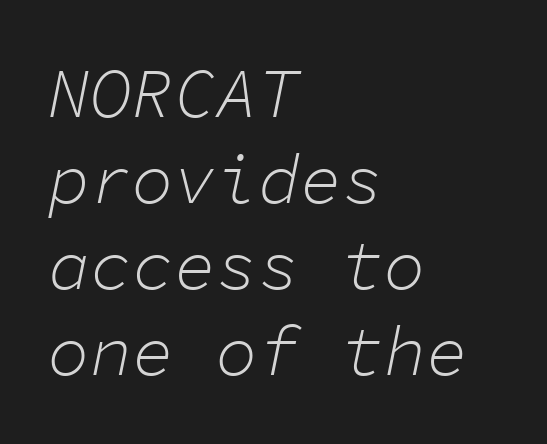
Q: Is the text bold? A: No.
Q: Is the text italic (slanted)? A: Yes, it leans right by about 11 degrees.
Q: Is the text underlined? A: No.
Q: How is the paragraph aligned? A: Left-aligned.
Q: Is the spacing between letters normal or unusually wide? A: Normal.
Q: Width (condensed, normal, or wide)? A: Normal.
Q: Stroke contrast? A: Low.
Q: x-height? A: Medium.
Q: Monospaced? A: Yes.
